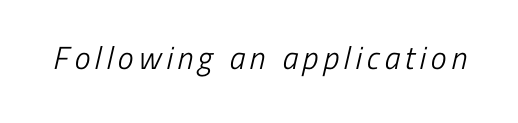
Does the type have serifs? No, each stem ends abruptly. Lines of text with bare space underneath. Varying glyph widths throughout — classic text-font behaviour. Stroke thickness stays within the range of a standard reading face or lighter.
